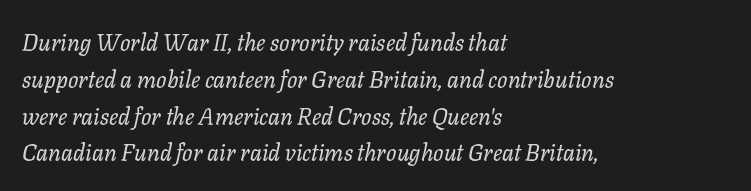
{"italic": "yes", "lean": "right", "slant_degrees": 11, "bold": "no", "underline": "no", "align": "left", "line_spacing": "normal", "line_spacing_ratio": 1.6, "letter_spacing": "normal", "letter_spacing_em": 0.0, "glyph_px": 23}
